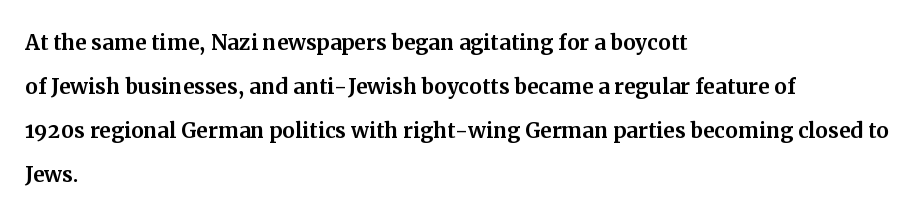
Here the glyphs are tracked normally, forming tight word shapes. The space directly below the letters is spotless. Does the leading feel generous? No, just average. Note the varied advance widths — an 'i' is clearly narrower than an 'm'. You can tell it's not italic because the verticals are truly vertical.
